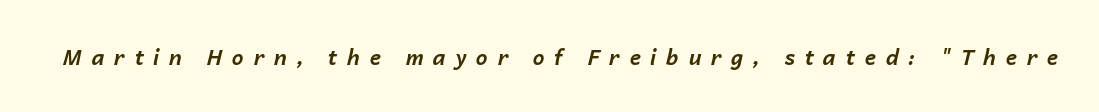
The image shows 21 px bold type, italic (leaning right); set unusually wide letter spacing (+0.46 em), not underlined.
